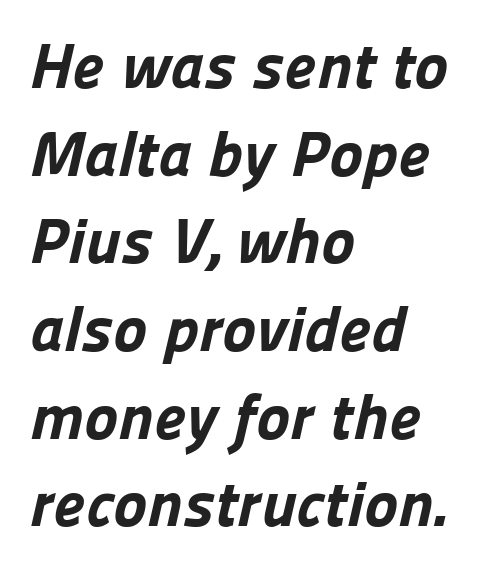
Standard letterfit; no display-style spreading of the glyphs. The gap between lines stays unmarked. The letters advance in unequal steps, a hallmark of proportional type. The characters look thick and weighty, a clear bold. The lines sit at an ordinary, default distance from one another.
